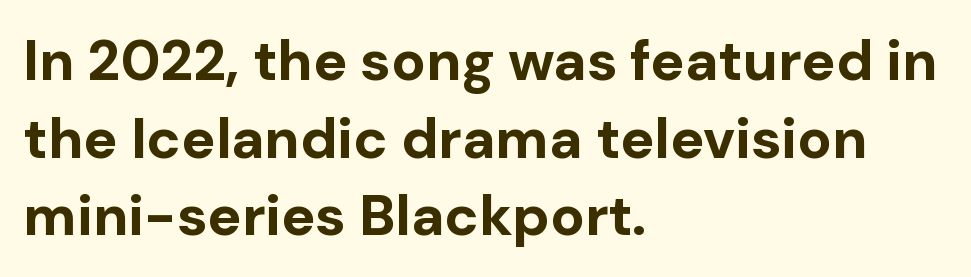
Q: Is the text bold? A: Yes.
Q: Is the text italic (slanted)? A: No, it is upright.
Q: Is the typeface a serif or a sans-serif typeface? A: Sans-serif.
Q: Is the text underlined? A: No.
Q: How is the paragraph aligned? A: Left-aligned.
Q: Is the spacing between letters normal or unusually wide? A: Normal.
Q: Is the spacing between lines tight, normal or loose? A: Normal.
Q: Width (condensed, normal, or wide)? A: Normal.
Q: Stroke contrast? A: Low.
Q: x-height? A: Medium.
Q: Monospaced? A: No.
